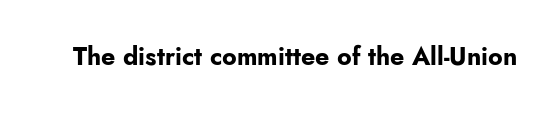
{"italic": "no", "bold": "yes", "underline": "no", "letter_spacing": "normal", "letter_spacing_em": 0.0, "glyph_px": 25}
